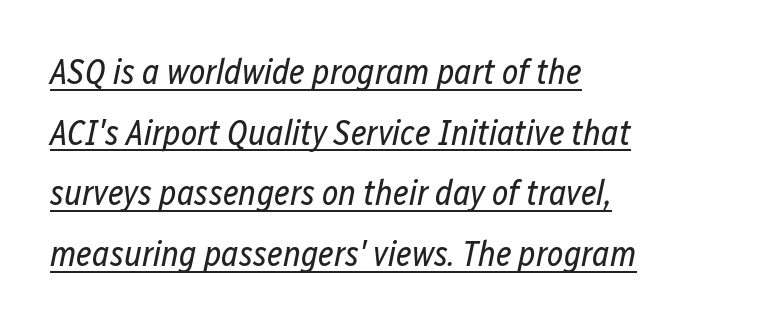
Q: Is the text bold? A: No.
Q: Is the text italic (slanted)? A: Yes, it leans right by about 12 degrees.
Q: Is the text underlined? A: Yes.
Q: How is the paragraph aligned? A: Left-aligned.
Q: Is the spacing between letters normal or unusually wide? A: Normal.
Q: Width (condensed, normal, or wide)? A: Condensed.
Q: Stroke contrast? A: Low.
Q: x-height? A: Medium.
Q: Monospaced? A: No.
